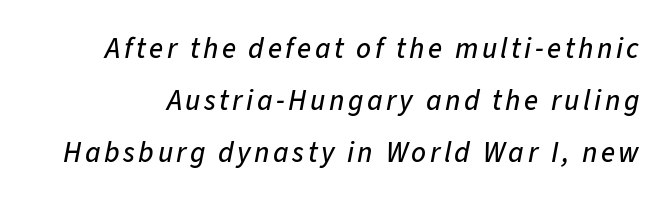
The image shows 29 px text type, italic (leaning right); set line spacing 1.79x, not underlined; low stroke contrast and a medium x-height.
